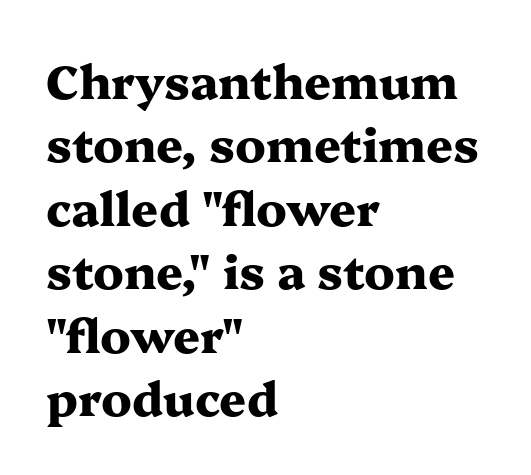
Q: Is the text bold? A: Yes.
Q: Is the text italic (slanted)? A: No, it is upright.
Q: Is the typeface a serif or a sans-serif typeface? A: Serif.
Q: Is the text underlined? A: No.
Q: How is the paragraph aligned? A: Left-aligned.
Q: Is the spacing between letters normal or unusually wide? A: Normal.
Q: Is the spacing between lines tight, normal or loose? A: Normal.
Q: Width (condensed, normal, or wide)? A: Wide.
Q: Stroke contrast? A: Medium.
Q: x-height? A: Medium.
Q: Monospaced? A: No.
